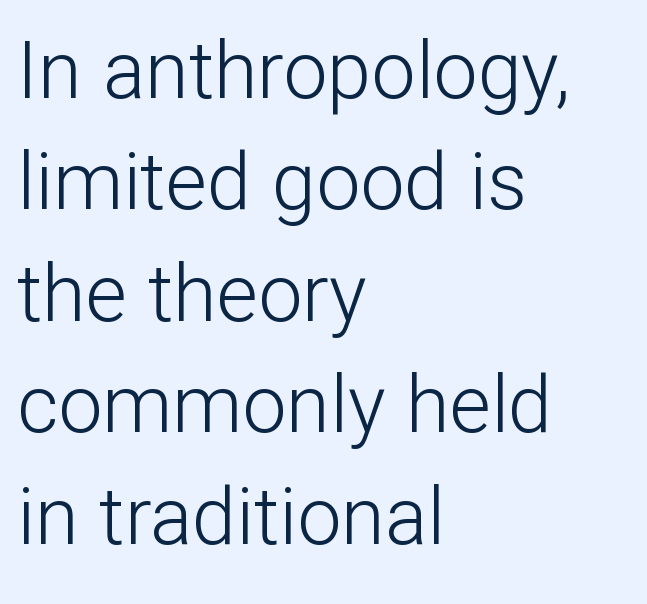
Spacing between characters is what you'd get straight out of the box. Just letters on the line, the space beneath them empty. Heft: none added — not bold. Regular leading.
